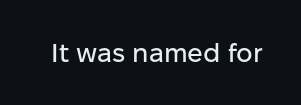
Is there any slant? The stems are plumb. Descenders are the only things crossing below the line. The line texture is even and compact thanks to regular tracking.
